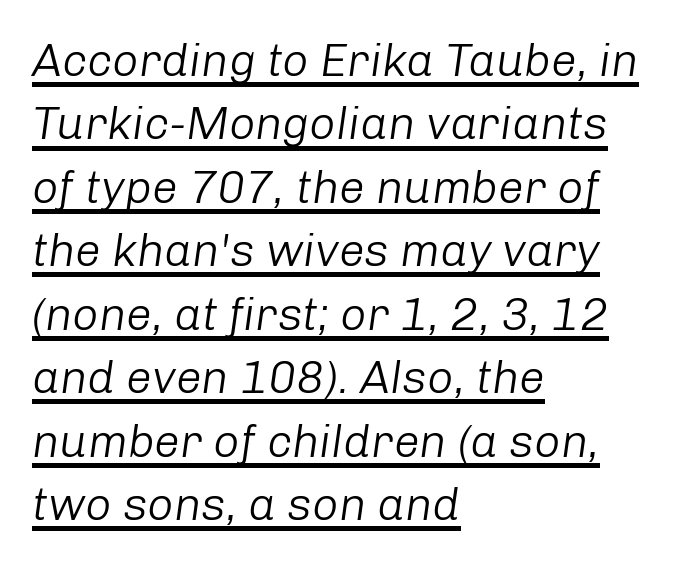
The image shows 46 px light type, italic (leaning right); set left-aligned, normal line spacing (1.38x), normal letter spacing, underlined; low stroke contrast and a medium x-height.
